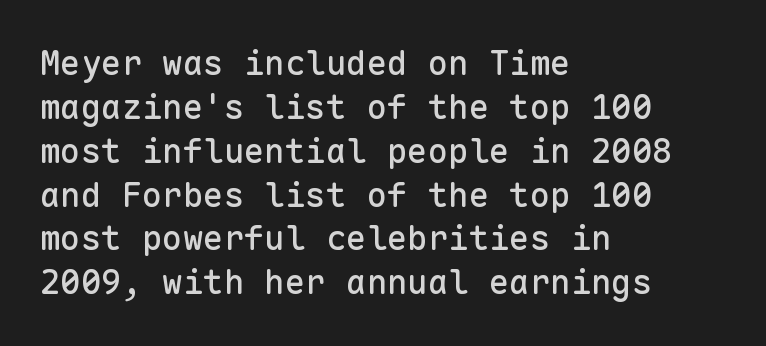
Check the space under the baseline: it is left empty. Style check: upright. Leftover space on each line is placed entirely after the last word. Grotesque or geometric, the face here clearly has no serifs.
